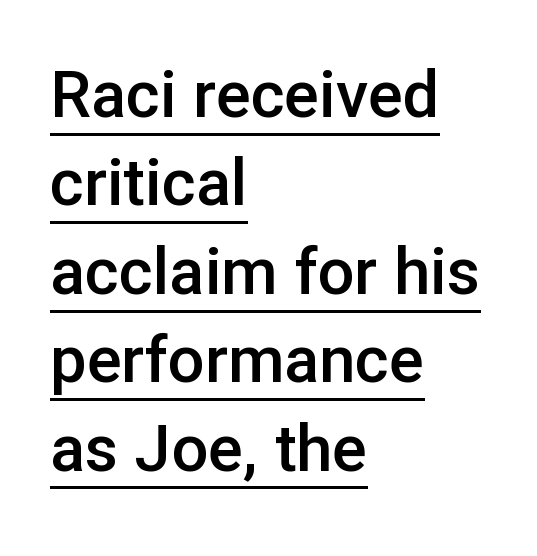
{"serif": "no", "italic": "no", "bold": "semi", "weight": "semibold", "width": "normal", "stroke_contrast": "low", "x_height": "medium", "monospaced": "no", "underline": "yes", "align": "left", "line_spacing": "normal", "line_spacing_ratio": 1.36, "letter_spacing": "normal", "letter_spacing_em": 0.0, "glyph_px": 65}
